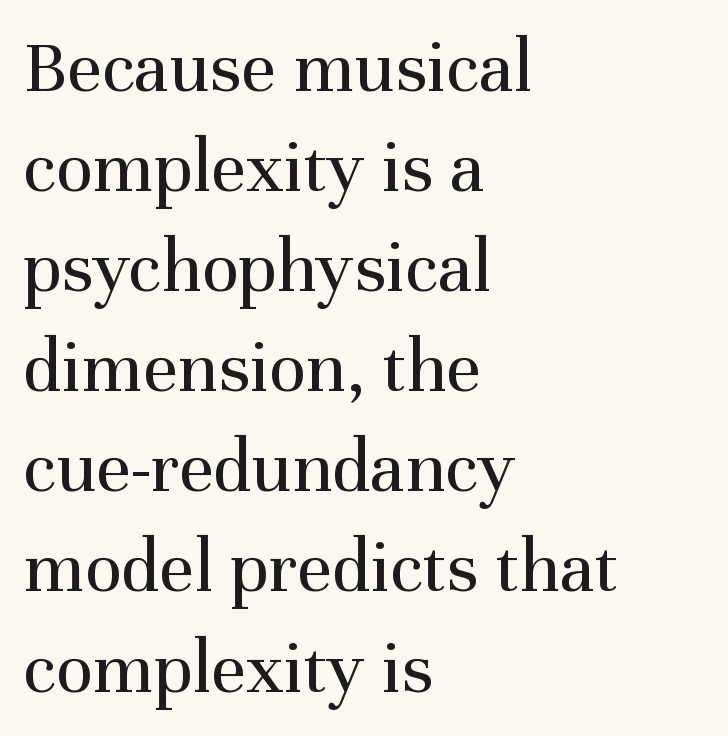
Q: Is the text bold? A: No.
Q: Is the text italic (slanted)? A: No, it is upright.
Q: Is the typeface a serif or a sans-serif typeface? A: Serif.
Q: Is the text underlined? A: No.
Q: How is the paragraph aligned? A: Left-aligned.
Q: Is the spacing between letters normal or unusually wide? A: Normal.
Q: Is the spacing between lines tight, normal or loose? A: Normal.
Q: Width (condensed, normal, or wide)? A: Normal.
Q: Stroke contrast? A: Medium.
Q: x-height? A: Medium.
Q: Monospaced? A: No.
